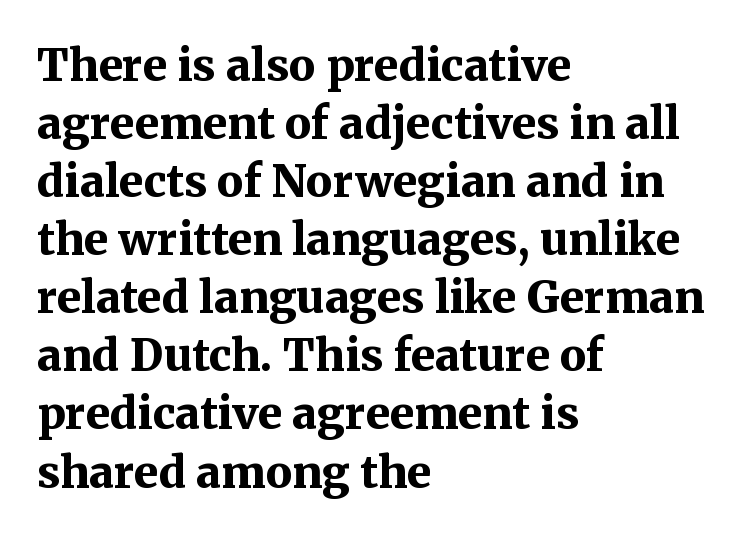
Weight: bold. Think of a printed novel: that variable character pitch is what you see here. The strip under each line holds only bare page. How are the letters spaced? Ordinarily, with no added tracking.
